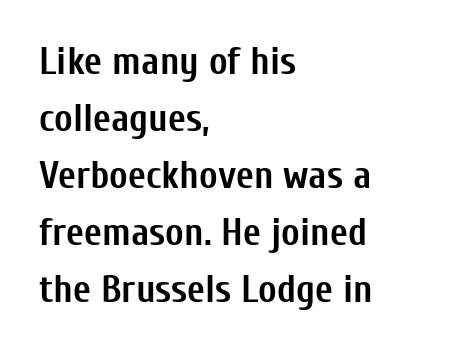
The rendering uses natural spacing where letterforms have individual widths. The lines are quadded left. Type style note: lacks serifs. Does extra space separate the letters? No, they use regular spacing. When letters stand straight like this, we call the style roman or upright. Weight: bold.
